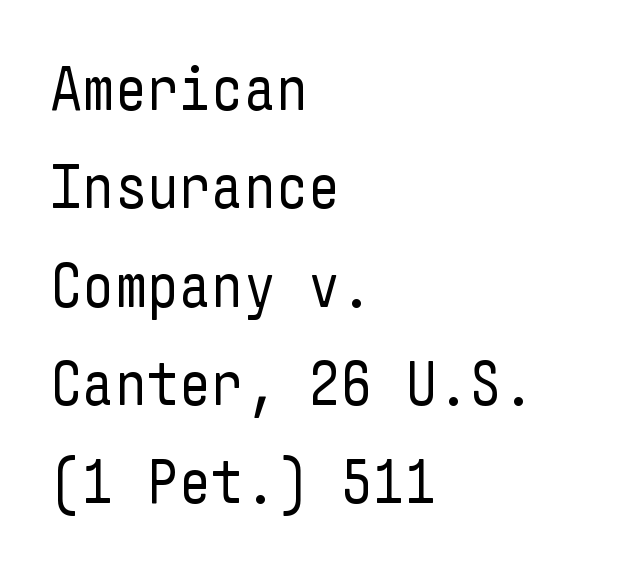
Reading down the block, your eye returns to a fixed left position each line. Quick note: underline off. A roman cut, with each character standing at attention. No letter is thick-stroked: the sample isn't bold. The lines sit at an ordinary, default distance from one another.
